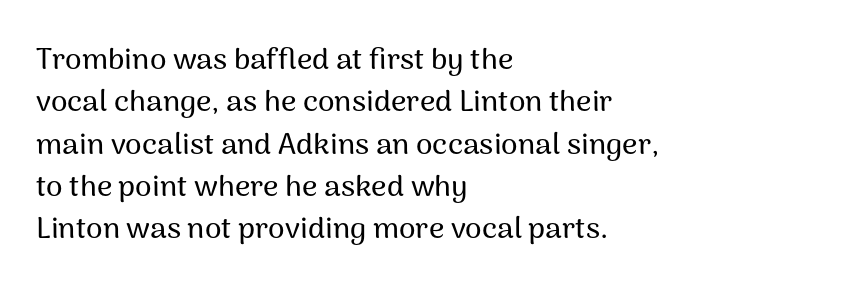
{"serif": "no", "italic": "no", "width": "normal", "stroke_contrast": "medium", "x_height": "medium", "monospaced": "no", "underline": "no", "align": "left", "line_spacing": "normal", "line_spacing_ratio": 1.41, "letter_spacing": "normal", "letter_spacing_em": 0.0, "glyph_px": 30}
